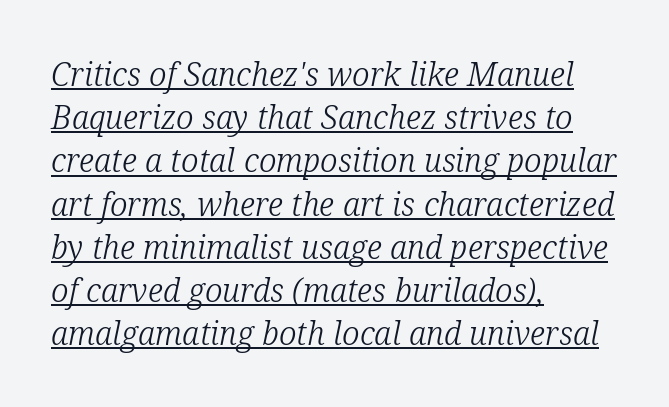
There's an unmistakable incline to the writing here. The typeface has the unassuming heft of standard copy or less. Spacing between characters is what you'd get straight out of the box. Character widths vary here, with narrow letters taking less room than wide ones. Are there feet on the stems? There are — it's a serif.
